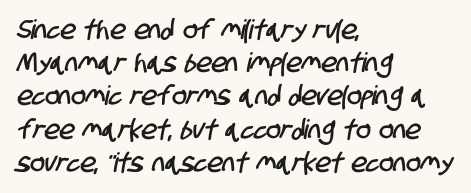
Q: Is the text underlined? A: No.
Q: How is the paragraph aligned? A: Left-aligned.
Q: Is the spacing between letters normal or unusually wide? A: Normal.
